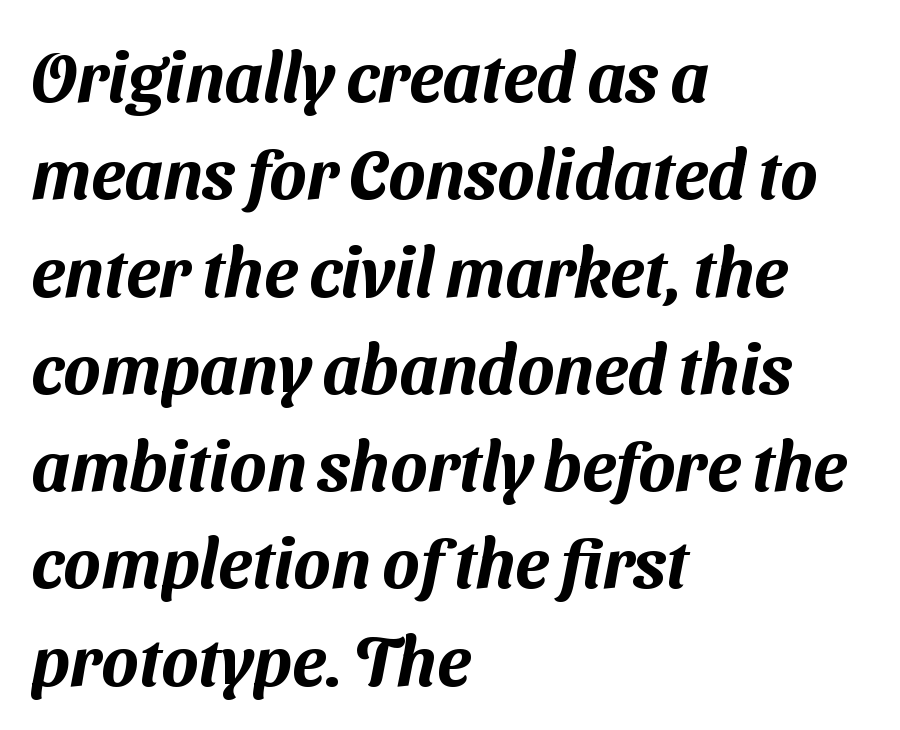
{"serif": "no", "width": "normal", "stroke_contrast": "medium", "x_height": "medium", "monospaced": "no", "underline": "no", "align": "left", "line_spacing": "normal", "line_spacing_ratio": 1.41, "letter_spacing": "normal", "letter_spacing_em": 0.0, "glyph_px": 69}
